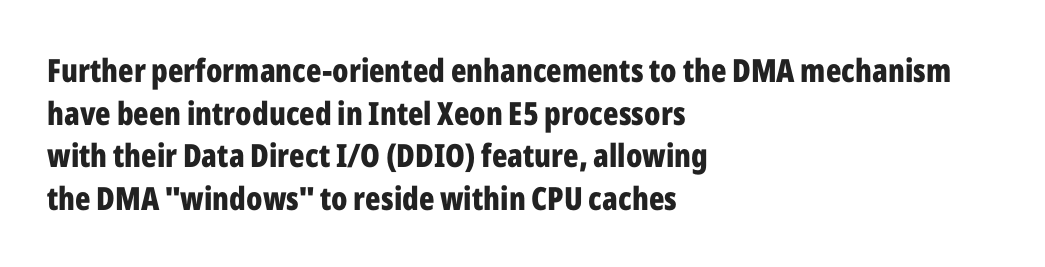
Proportional: the letters do not fall into vertical columns. Emphasis by weight is at full strength: bold. Leading matches the norm, producing a regular column. The letters carry no serifs — their stems end cleanly without finishing strokes. Alignment: flush left. Upright lettering throughout.
